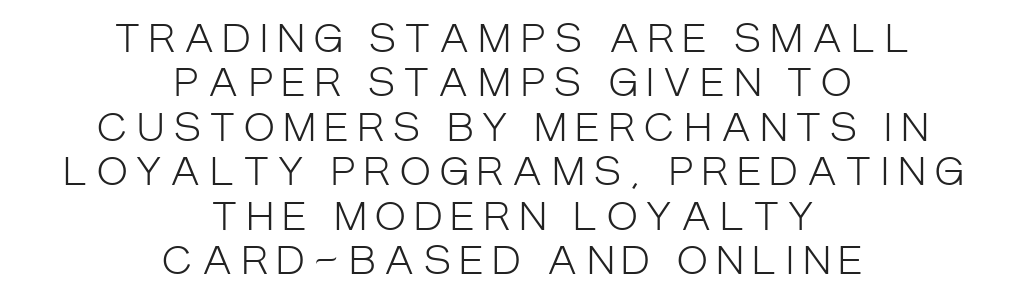
The image shows 37 px light, condensed sans-serif type, upright; set centered, line spacing 1.2x, unusually wide letter spacing (+0.25 em), not underlined; low stroke contrast and a large x-height.
